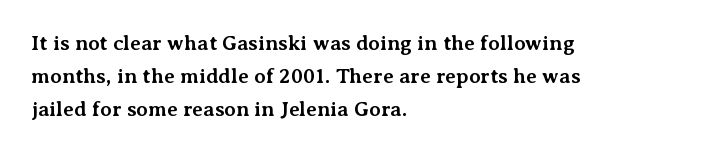
Q: Is the text bold? A: Yes.
Q: Is the text italic (slanted)? A: No, it is upright.
Q: Is the text underlined? A: No.
Q: How is the paragraph aligned? A: Left-aligned.
Q: Is the spacing between letters normal or unusually wide? A: Normal.
Q: Is the spacing between lines tight, normal or loose? A: Normal.
